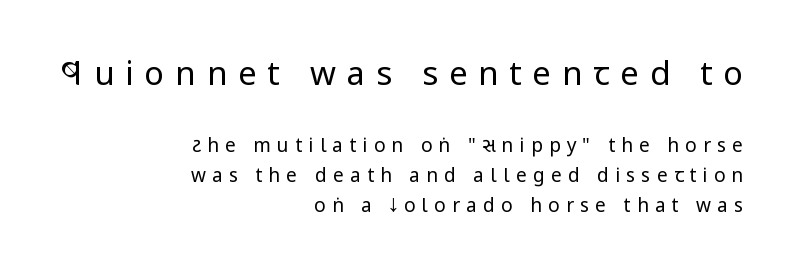
Nobody drew a line under any word here. Larger block? The one above; the one below is distinctly smaller. The glyphs in this specimen are sans serif. Note the varied advance widths — an 'i' is clearly narrower than an 'm'.
